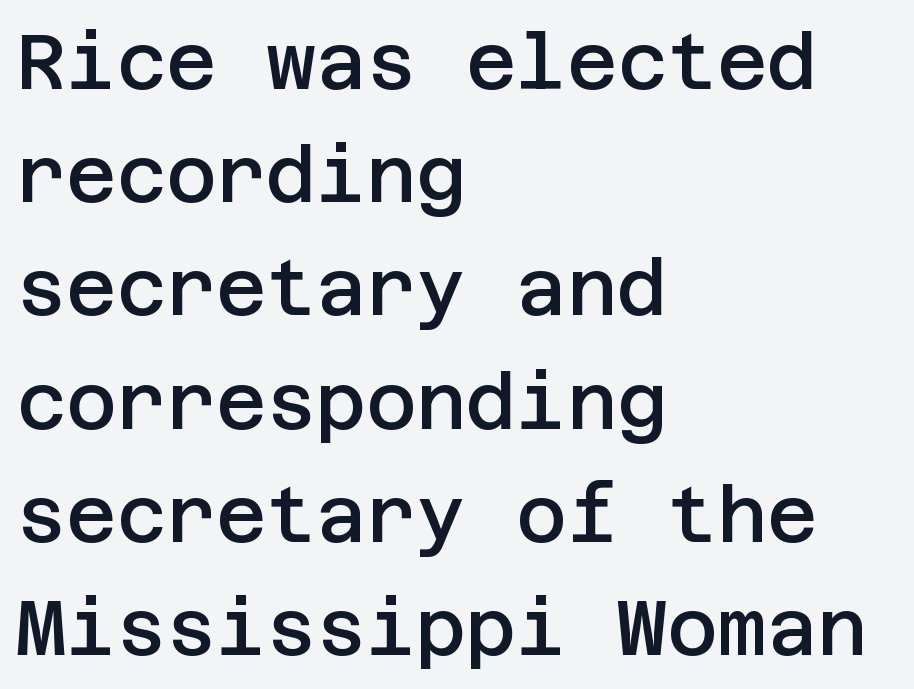
{"serif": "no", "italic": "no", "bold": "semi", "weight": "semibold", "width": "normal", "stroke_contrast": "low", "x_height": "large", "underline": "no", "align": "left", "line_spacing": "normal", "line_spacing_ratio": 1.47, "letter_spacing": "normal", "letter_spacing_em": 0.0, "glyph_px": 77}
